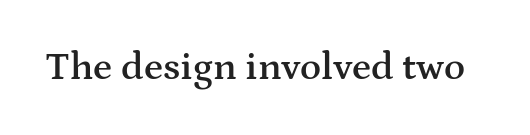
The image shows 39 px semibold, wide serif type, upright; set normal letter spacing, not underlined; medium stroke contrast and a medium x-height.
